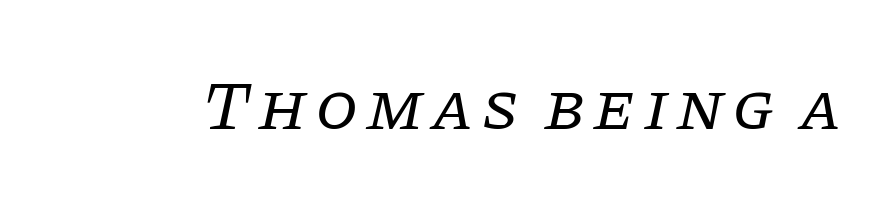
Q: Is the text bold? A: No.
Q: Is the text italic (slanted)? A: Yes, it leans right by about 11 degrees.
Q: Is the typeface a serif or a sans-serif typeface? A: Serif.
Q: Is the text underlined? A: No.
Q: Width (condensed, normal, or wide)? A: Normal.
Q: Stroke contrast? A: Low.
Q: x-height? A: Large.
Q: Monospaced? A: No.
